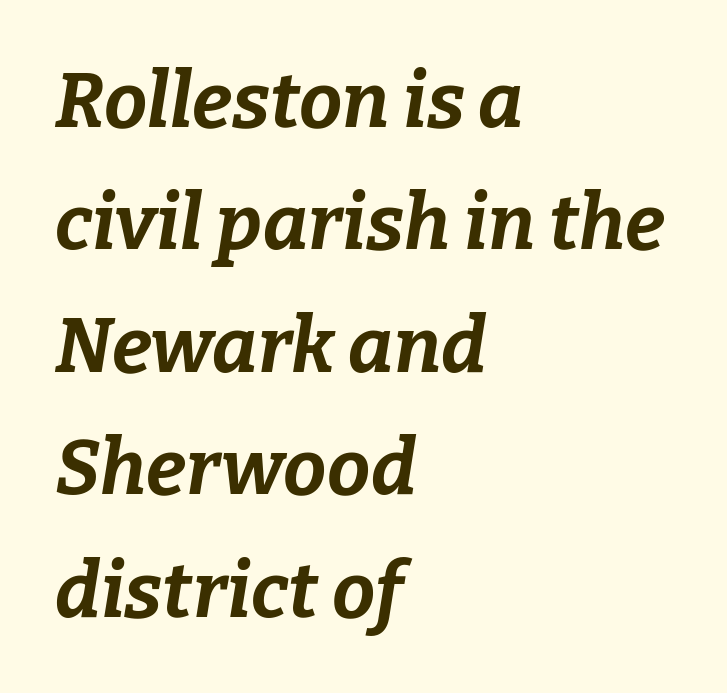
Q: Is the text bold? A: Yes.
Q: Is the text italic (slanted)? A: Yes, it leans right by about 9 degrees.
Q: Is the text underlined? A: No.
Q: How is the paragraph aligned? A: Left-aligned.
Q: Is the spacing between letters normal or unusually wide? A: Normal.
Q: Is the spacing between lines tight, normal or loose? A: Normal.
Q: Width (condensed, normal, or wide)? A: Normal.
Q: Stroke contrast? A: Low.
Q: x-height? A: Medium.
Q: Monospaced? A: No.
